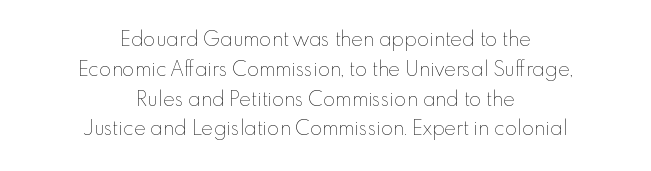
Q: Is the text bold? A: No.
Q: Is the text italic (slanted)? A: No, it is upright.
Q: Is the text underlined? A: No.
Q: How is the paragraph aligned? A: Centered.
Q: Is the spacing between letters normal or unusually wide? A: Normal.
Q: Is the spacing between lines tight, normal or loose? A: Normal.
